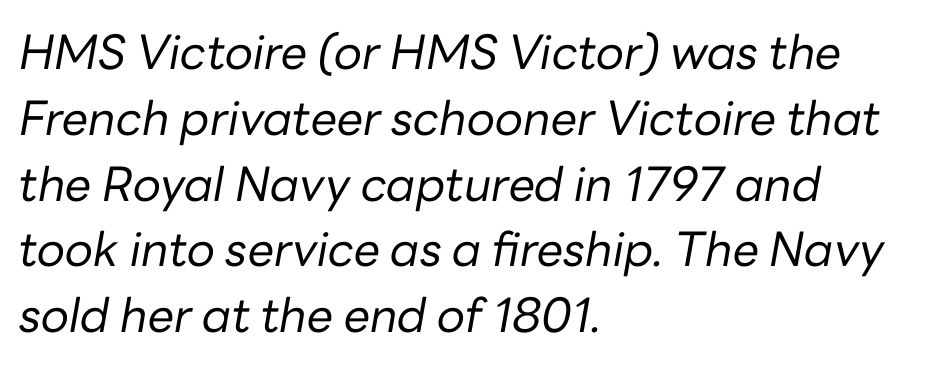
{"italic": "yes", "lean": "right", "slant_degrees": 10, "bold": "no", "weight": "regular", "width": "normal", "stroke_contrast": "low", "x_height": "medium", "monospaced": "no", "underline": "no", "align": "left", "line_spacing": "normal", "line_spacing_ratio": 1.4, "letter_spacing": "normal", "letter_spacing_em": 0.0, "glyph_px": 47}
